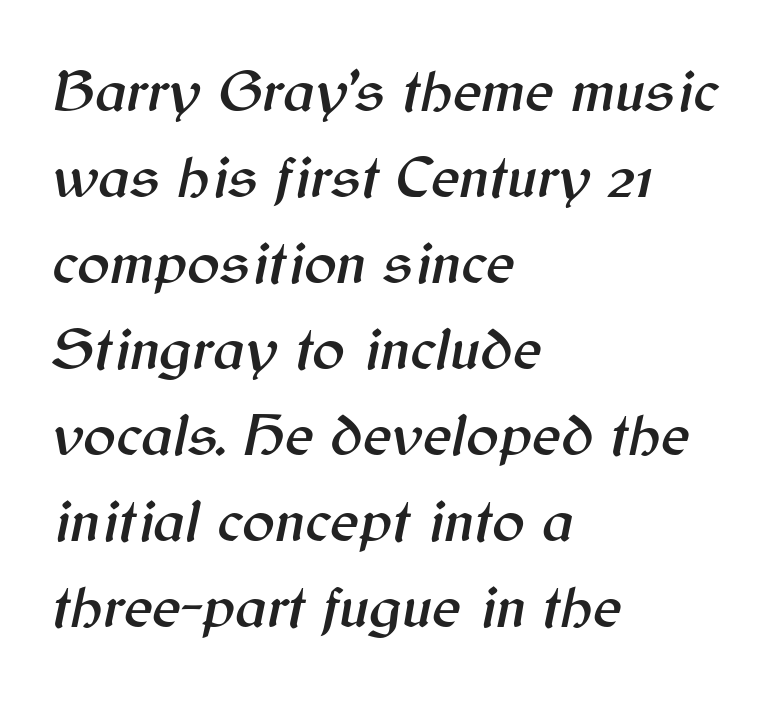
The image shows 61 px text type, italic (leaning right); set left-aligned, normal line spacing (1.41x), normal letter spacing, not underlined; medium stroke contrast and a medium x-height.
